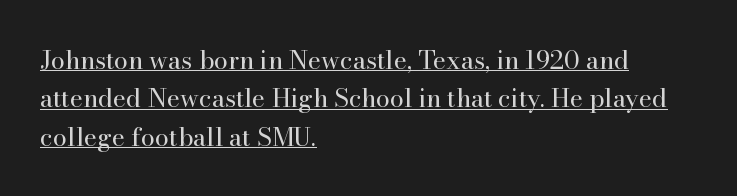
Casual observation: everything's shoved over to the left. Rows of type keep a routine distance in the vertical direction. Is this a heavy cut? Hardly; it is regular or lighter. These characters rest on top of a visible drawn line.
